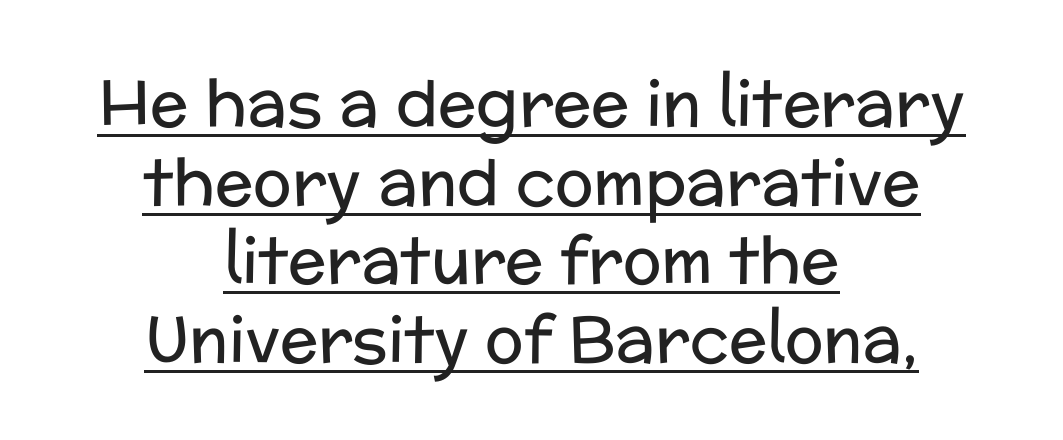
Q: Is the text bold? A: No.
Q: Is the text italic (slanted)? A: No, it is upright.
Q: Is the typeface a serif or a sans-serif typeface? A: Sans-serif.
Q: Is the text underlined? A: Yes.
Q: How is the paragraph aligned? A: Centered.
Q: Is the spacing between letters normal or unusually wide? A: Normal.
Q: Width (condensed, normal, or wide)? A: Normal.
Q: Stroke contrast? A: Low.
Q: x-height? A: Medium.
Q: Monospaced? A: No.
